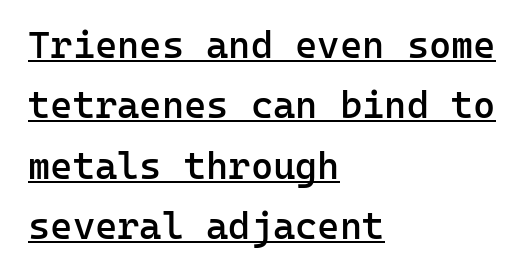
{"serif": "no", "italic": "no", "bold": "semi", "weight": "semibold", "width": "normal", "stroke_contrast": "low", "x_height": "medium", "monospaced": "yes", "underline": "yes", "align": "left", "line_spacing": "normal", "line_spacing_ratio": 1.59, "letter_spacing": "normal", "letter_spacing_em": 0.0, "glyph_px": 38}
